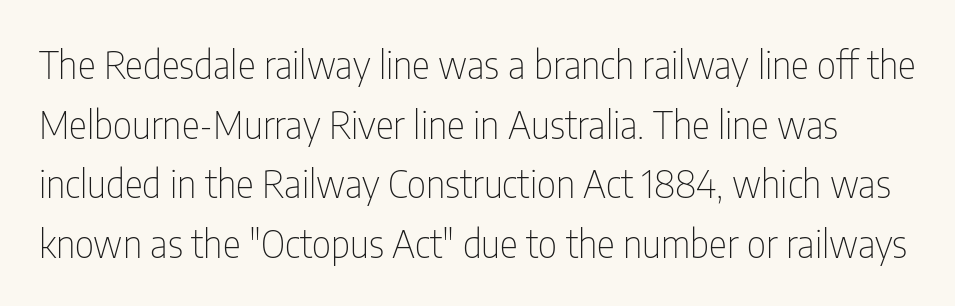
Q: Is the text bold? A: No.
Q: Is the text italic (slanted)? A: No, it is upright.
Q: Is the typeface a serif or a sans-serif typeface? A: Sans-serif.
Q: Is the text underlined? A: No.
Q: Is the spacing between letters normal or unusually wide? A: Normal.
Q: Is the spacing between lines tight, normal or loose? A: Normal.
Q: Width (condensed, normal, or wide)? A: Condensed.
Q: Stroke contrast? A: Low.
Q: x-height? A: Medium.
Q: Monospaced? A: No.
